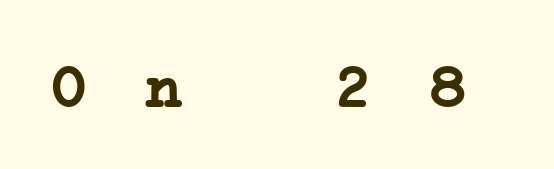
The image shows 59 px semibold, wide serif type, monospaced; set unusually wide letter spacing (+0.4 em), not underlined; low stroke contrast and a medium x-height.
